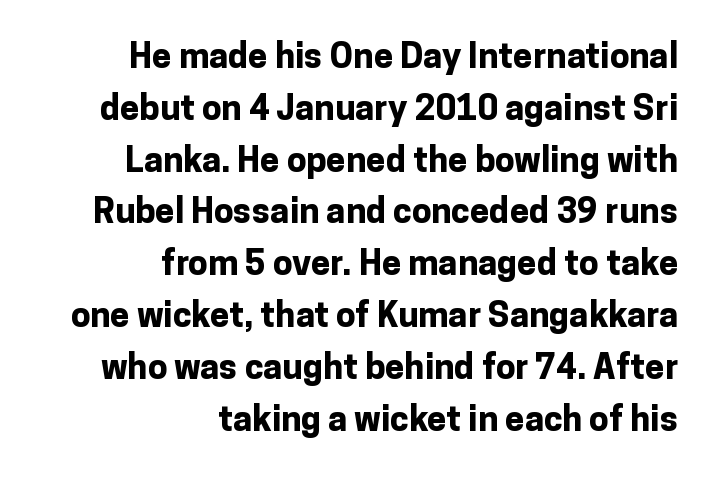
Typographically, this falls in the sans-serif category. Each word holds together tightly as a unit, with standard inter-letter gaps. The rag falls on the left side of this text block. When letters stand straight like this, we call the style roman or upright.
